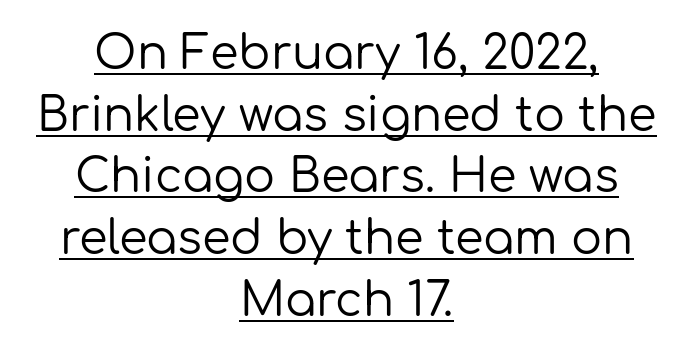
In terms of letterform style, serifs are entirely absent. Every row of glyphs is offset so its center matches the block's center. This sample carries an underscore along the baseline area. Spacing verdict: proportional, widths tailored to each character. The typography opts for an upright posture over an oblique one. How are the letters spaced? Ordinarily, with no added tracking.
